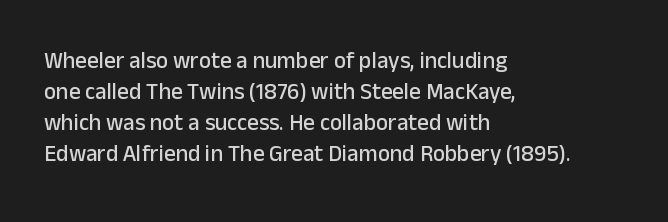
The designer left line spacing at the default. Glance below the letters and you will spot only blank space. The letters sit at their default tracking, neither squeezed nor spread. If you drew a line through each stem, it would be perfectly vertical. The compositor pushed each line to the left boundary.
